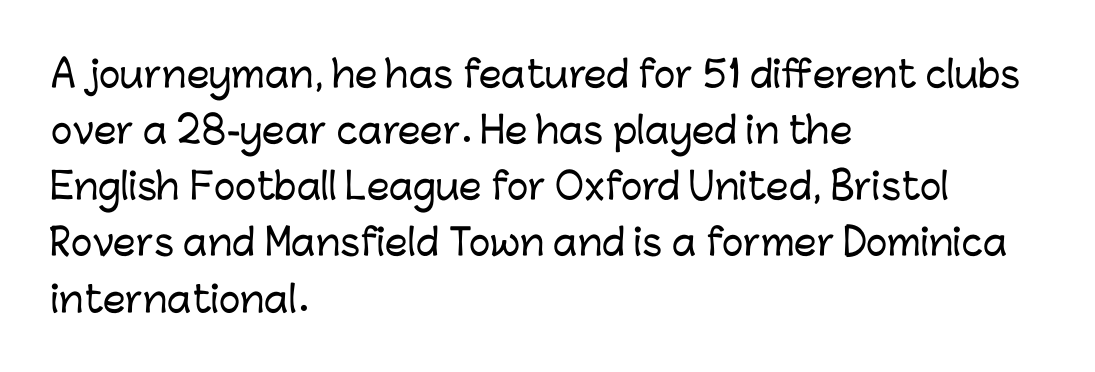
Q: Is the text italic (slanted)? A: No, it is upright.
Q: Is the typeface a serif or a sans-serif typeface? A: Sans-serif.
Q: Is the text underlined? A: No.
Q: How is the paragraph aligned? A: Left-aligned.
Q: Is the spacing between letters normal or unusually wide? A: Normal.
Q: Is the spacing between lines tight, normal or loose? A: Normal.
Q: Width (condensed, normal, or wide)? A: Normal.
Q: Stroke contrast? A: Low.
Q: x-height? A: Medium.
Q: Monospaced? A: No.
